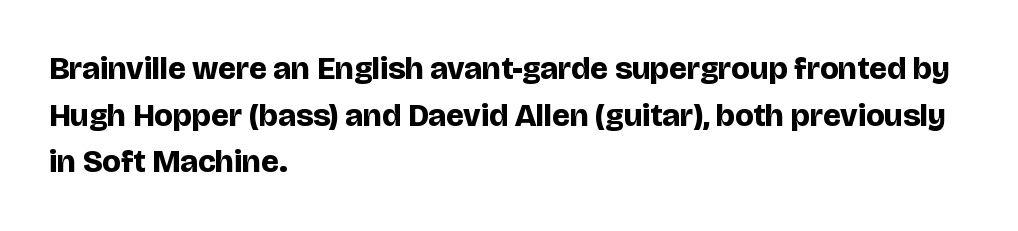
Stroke terminals: plain, sans-serif. Summary of vertical rhythm: regular, with standard interline spacing. Is the block centered? No — it sits flush against the left margin. This sample has the flowing, uneven cadence of proportional lettering. There is no visible air inserted between adjacent glyphs.
